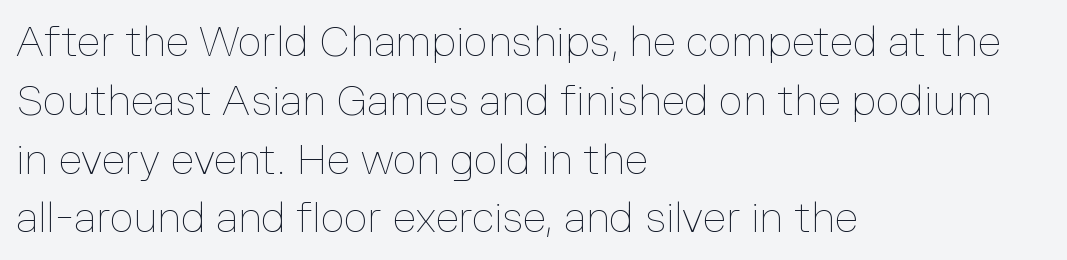
Here the designer chose a conventional face with non-uniform glyph widths. Clear beneath every line of the passage. No italicization has been applied; the sample stays upright. The passage shown has conventional tracking throughout.
